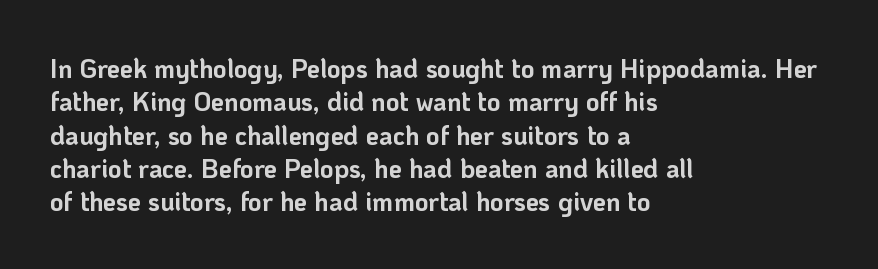
{"italic": "no", "bold": "yes", "underline": "no", "align": "left", "line_spacing": "normal", "line_spacing_ratio": 1.28, "letter_spacing": "normal", "letter_spacing_em": 0.0, "glyph_px": 26}
